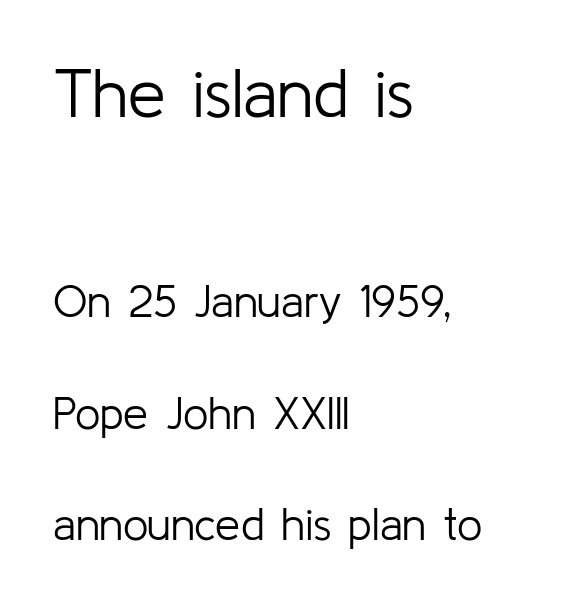
The image shows 68 px light sans-serif type, upright; set left-aligned, loose line spacing (2.47x), normal letter spacing, not underlined; the first (top) block is 1.51x larger; low stroke contrast and a medium x-height.
